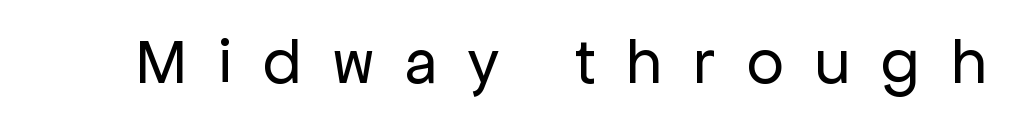
{"serif": "no", "italic": "no", "bold": "no", "weight": "regular", "width": "normal", "stroke_contrast": "low", "x_height": "medium", "monospaced": "no", "underline": "no", "letter_spacing": "wide", "letter_spacing_em": 0.48, "glyph_px": 65}
